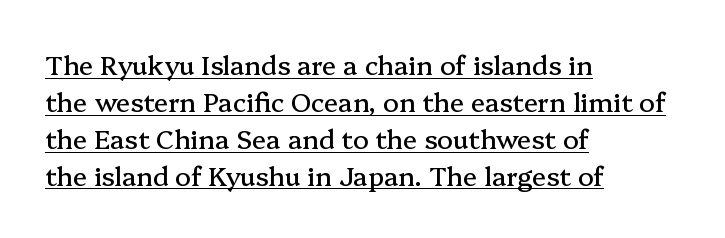
{"italic": "no", "underline": "yes", "align": "left", "line_spacing": "normal", "line_spacing_ratio": 1.42, "letter_spacing": "normal", "letter_spacing_em": 0.0, "glyph_px": 26}
